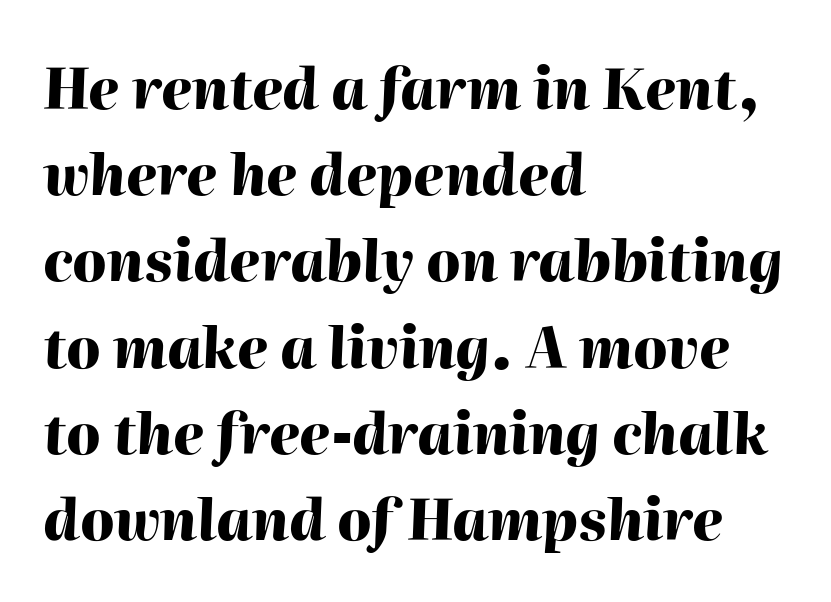
The image shows 56 px heavy type, italic (leaning right); set left-aligned, normal line spacing (1.54x), normal letter spacing, not underlined; high stroke contrast and a medium x-height.
